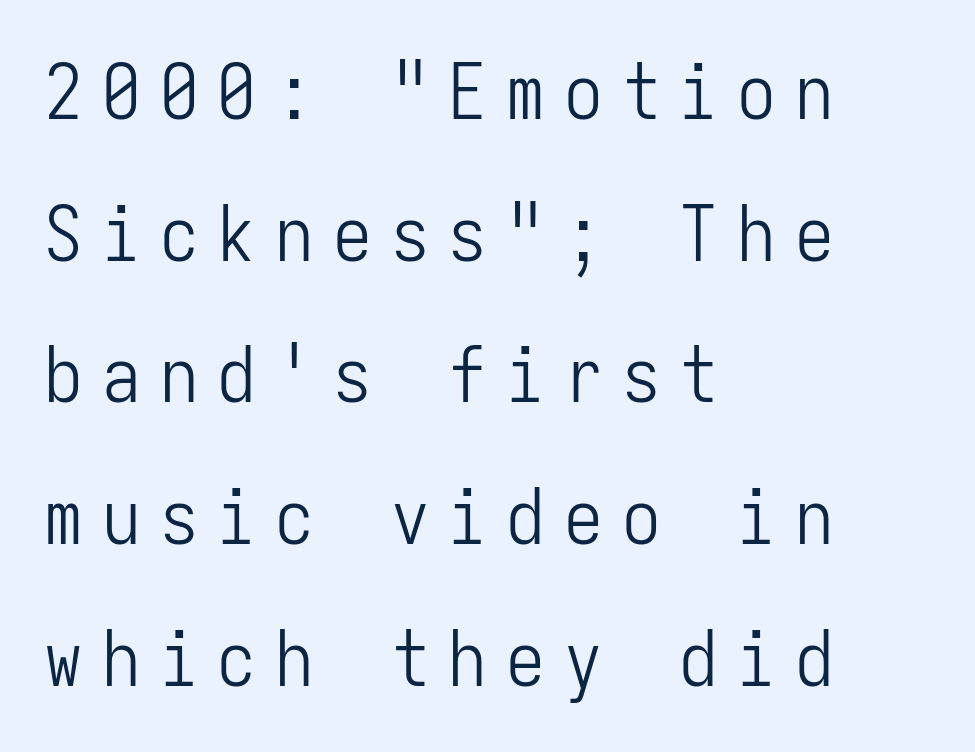
Here the designer chose a console-style face with uniform glyph widths. Plain, unruled lines of type. This rendering employs a face without finishing strokes, i.e., a sans-serif. Stems here are at most as thick as an everyday book face. A roman cut, with each character standing at attention.
